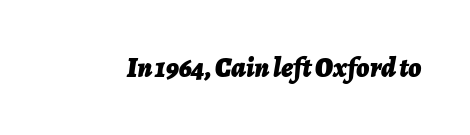
{"italic": "yes", "lean": "right", "slant_degrees": 7, "bold": "yes", "weight": "bold", "width": "normal", "stroke_contrast": "low", "x_height": "medium", "monospaced": "no", "underline": "no", "letter_spacing": "normal", "letter_spacing_em": 0.0, "glyph_px": 28}
